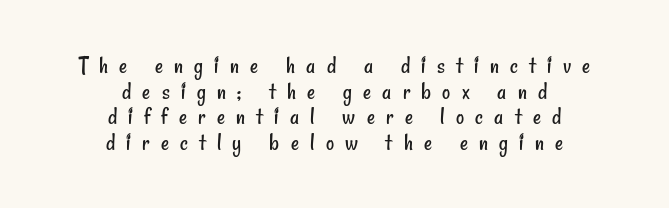
{"bold": "no", "underline": "no", "align": "center", "line_spacing": "tight", "line_spacing_ratio": 1.03, "letter_spacing": "wide", "letter_spacing_em": 0.45, "glyph_px": 25}
